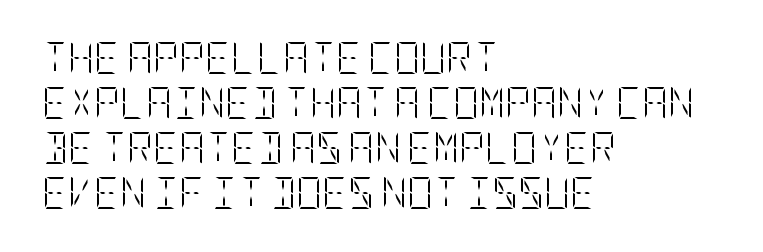
Students, observe: this is what conventionally led text looks like. Decoration check: the copy has no underline. Compared with typical body copy, the letter spacing here is the same. Rendered with straight, roman letterforms.
